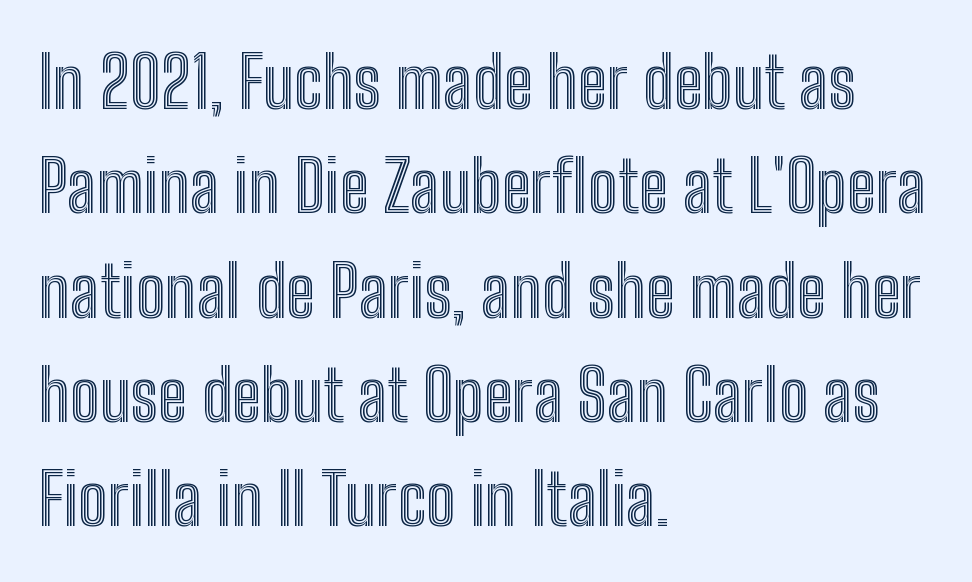
The image shows 71 px condensed type, upright; set left-aligned, normal line spacing (1.47x), normal letter spacing, not underlined; a medium x-height.
